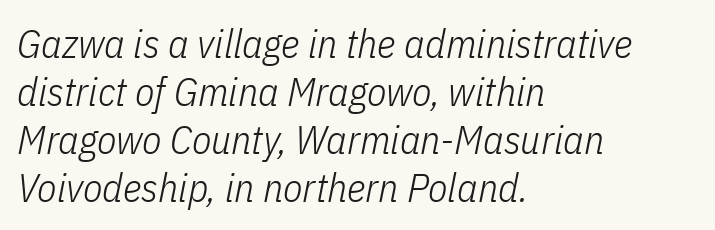
{"italic": "yes", "lean": "right", "slant_degrees": 11, "bold": "no", "weight": "light", "width": "condensed", "stroke_contrast": "low", "x_height": "medium", "monospaced": "no", "underline": "no", "align": "left", "line_spacing_ratio": 1.2, "letter_spacing": "normal", "letter_spacing_em": 0.0, "glyph_px": 40}
